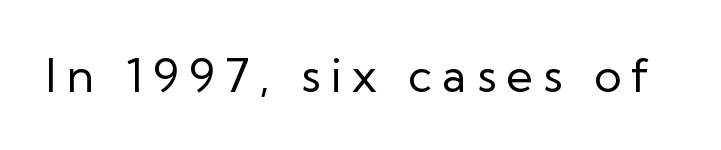
Q: Is the text bold? A: No.
Q: Is the text italic (slanted)? A: No, it is upright.
Q: Is the typeface a serif or a sans-serif typeface? A: Sans-serif.
Q: Is the text underlined? A: No.
Q: Is the spacing between letters normal or unusually wide? A: Unusually wide.
Q: Width (condensed, normal, or wide)? A: Normal.
Q: Stroke contrast? A: Low.
Q: x-height? A: Medium.
Q: Monospaced? A: No.
